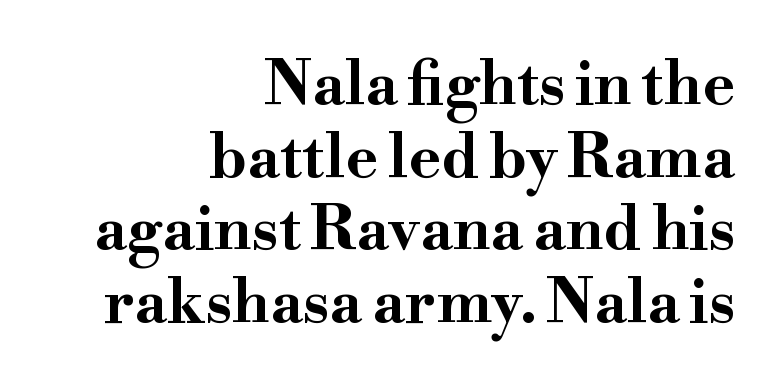
Q: Is the text bold? A: Yes.
Q: Is the text italic (slanted)? A: No, it is upright.
Q: Is the typeface a serif or a sans-serif typeface? A: Serif.
Q: Is the text underlined? A: No.
Q: How is the paragraph aligned? A: Right-aligned.
Q: Is the spacing between letters normal or unusually wide? A: Normal.
Q: Width (condensed, normal, or wide)? A: Wide.
Q: Stroke contrast? A: High.
Q: x-height? A: Small.
Q: Monospaced? A: No.
